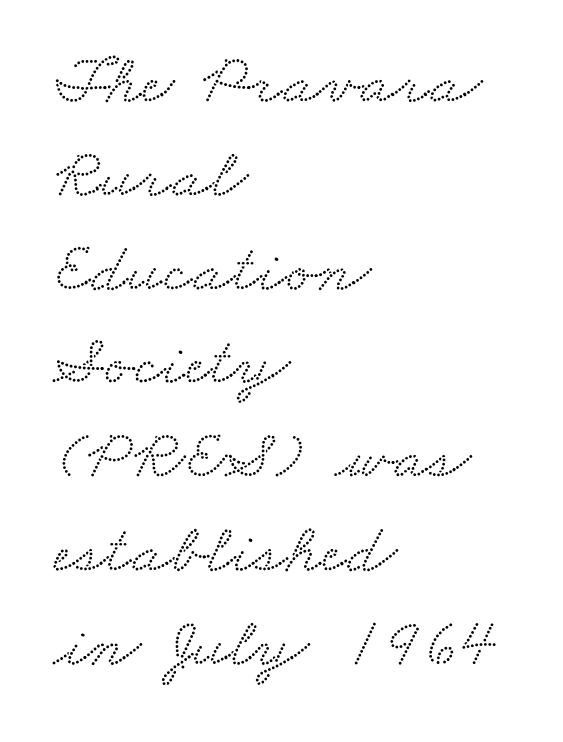
The font family rendered here belongs to the serif group. Letter spacing: default. The ragged edge is on the right, which tells us the setting is flush left. Each row of text sits above clean, open space. The passage shown stacks its lines at a standard gap.
